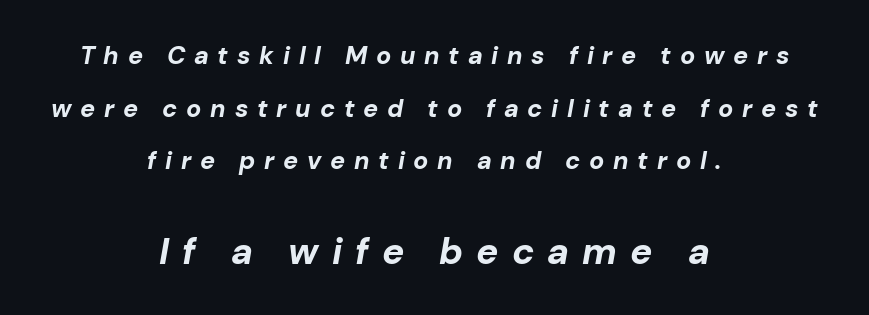
Q: Is the text bold? A: Yes.
Q: Is the text italic (slanted)? A: Yes, it leans right by about 10 degrees.
Q: Is the text underlined? A: No.
Q: How is the paragraph aligned? A: Centered.
Q: Is the spacing between letters normal or unusually wide? A: Unusually wide.
Q: Is the spacing between lines tight, normal or loose? A: Loose.
Q: Which block of text is set in a larger size, the first (top) or the second (bottom)? A: The second (bottom) one.
Q: Width (condensed, normal, or wide)? A: Normal.
Q: Stroke contrast? A: Low.
Q: x-height? A: Medium.
Q: Monospaced? A: No.
